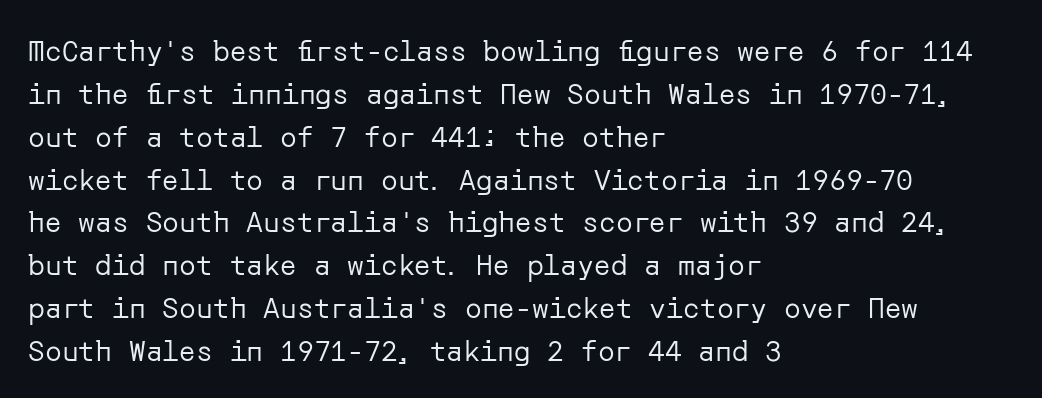
Q: Is the text bold? A: No.
Q: Is the text italic (slanted)? A: No, it is upright.
Q: Is the typeface a serif or a sans-serif typeface? A: Sans-serif.
Q: Is the text underlined? A: No.
Q: How is the paragraph aligned? A: Left-aligned.
Q: Is the spacing between letters normal or unusually wide? A: Normal.
Q: Is the spacing between lines tight, normal or loose? A: Normal.
Q: Width (condensed, normal, or wide)? A: Normal.
Q: Stroke contrast? A: Low.
Q: x-height? A: Medium.
